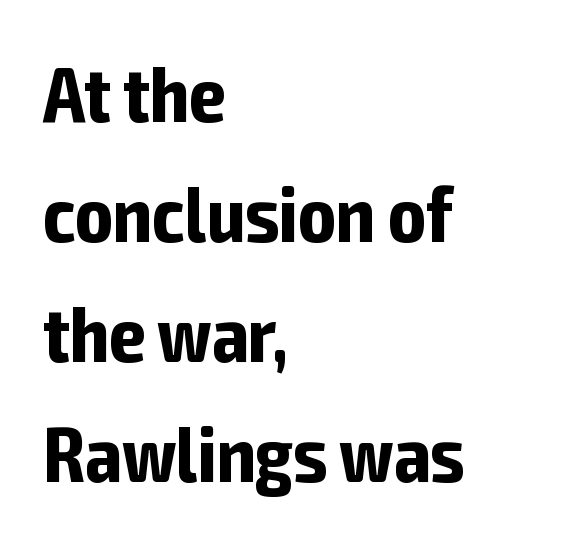
Unmarked baselines from the first word to the last. A classic flush-left, rag-right setting is used for this passage. Baseline-to-baseline distance is the conventional proportion of letter height. Note: no serifs on the glyphs. Caption: standard tracking, unaltered.
